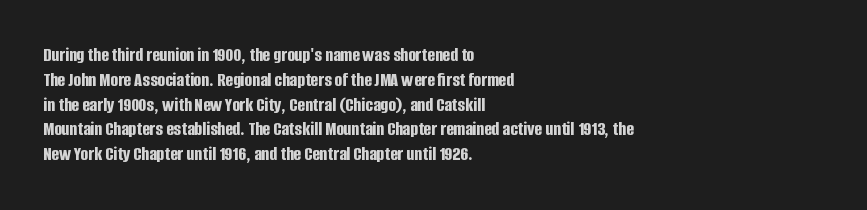
The image shows 20 px bold type, upright; set left-aligned, line spacing 1.24x, normal letter spacing, not underlined.
